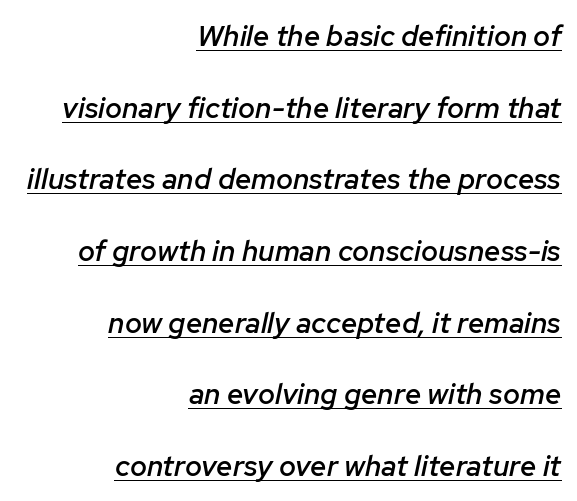
{"italic": "yes", "lean": "right", "slant_degrees": 12, "bold": "semi", "weight": "semibold", "width": "normal", "stroke_contrast": "low", "x_height": "medium", "monospaced": "no", "underline": "yes", "align": "right", "line_spacing": "loose", "line_spacing_ratio": 2.47, "letter_spacing": "normal", "letter_spacing_em": 0.0, "glyph_px": 29}
